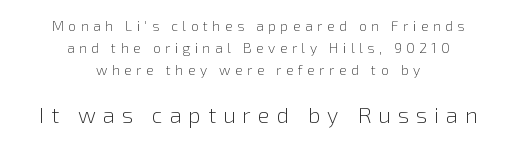
The axis of the letterforms is exactly vertical. Compared with a typical body face, this is equally light or lighter still. The rendering inserts visible extra space after every character. The string is rendered with underlining switched off.
